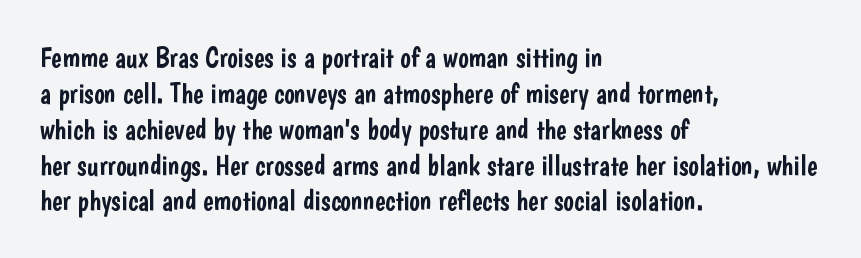
The image shows 28 px condensed sans-serif type, upright; set left-aligned, normal line spacing (1.28x), normal letter spacing, not underlined; low stroke contrast and a medium x-height.
